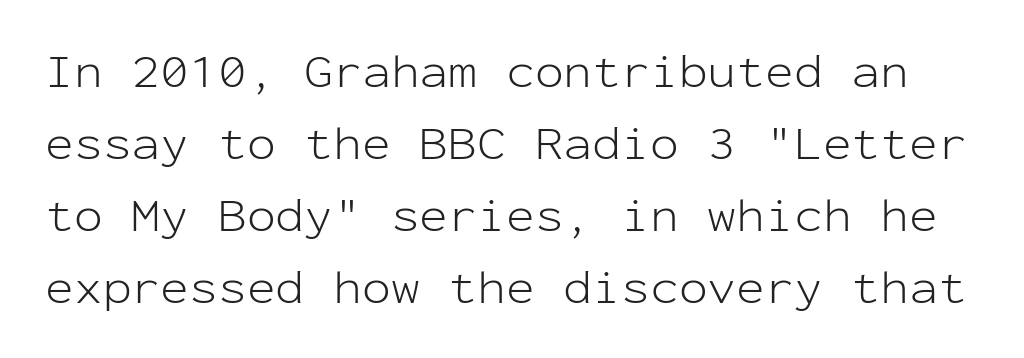
The type family on display is of the sans-serif kind. Stem width sits at or under what a default text font uses. The letters march in equal steps, a hallmark of fixed-pitch type. Vertical spacing — default. Short note: letters normally spaced.
